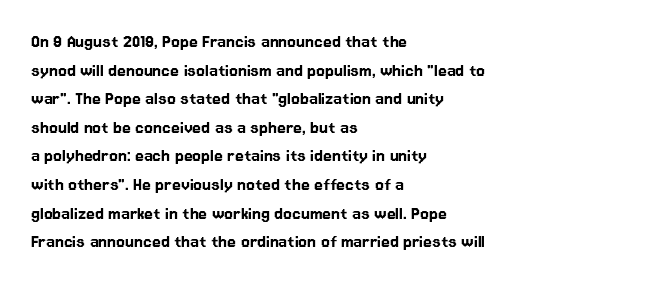
Every character sits straight up, as roman type does. The glyphs are unaccompanied by any horizontal stroke below them. Normally led — the rows are evenly, conventionally spaced. If you drew a ruler down the left edge, every line would touch it. The type is set solid horizontally, with unmodified tracking.
